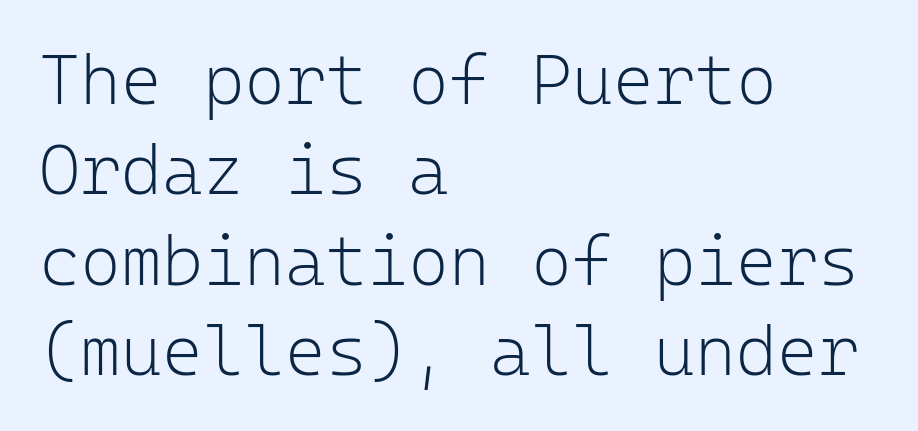
Is the block centered? No — it sits flush against the left margin. How are the letters spaced? Ordinarily, with no added tracking. A bare baseline throughout the passage. Check where the strokes stop: nothing finishes them off — pure sans.
